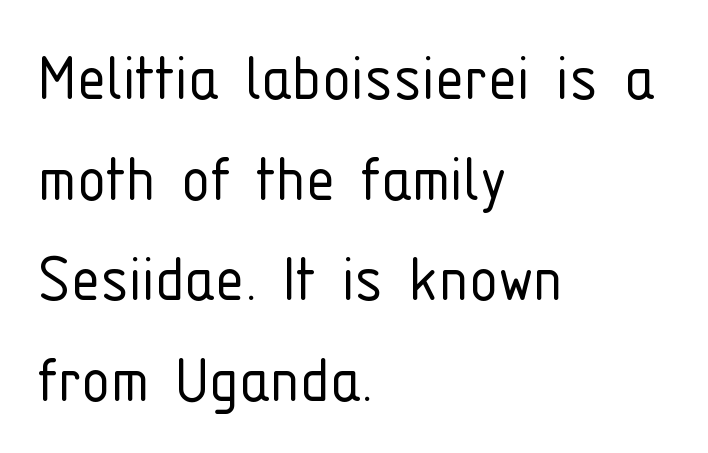
The image shows 73 px light, condensed sans-serif type, upright; set left-aligned, normal line spacing (1.38x), normal letter spacing, not underlined; low stroke contrast and a medium x-height.
